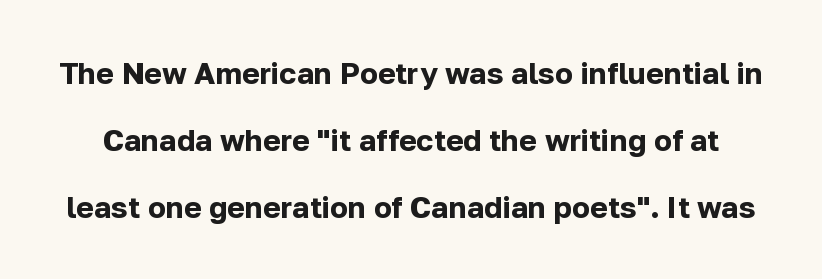
The image shows 30 px bold sans-serif type, upright; set loose line spacing (2.23x), normal letter spacing, not underlined; low stroke contrast and a medium x-height.
